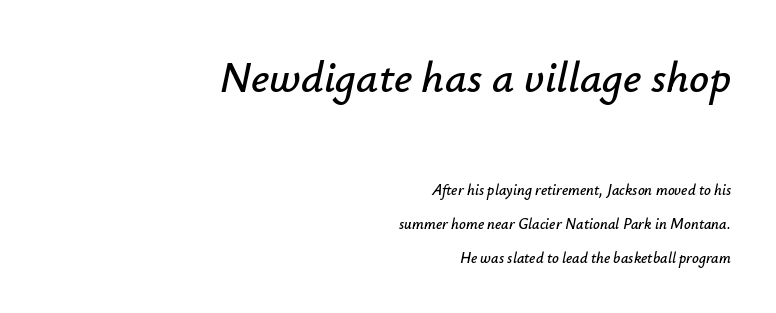
The image shows 44 px text type, italic (leaning right); set right-aligned, loose line spacing (2.25x), normal letter spacing, not underlined; the first (top) block is 2.93x larger; low stroke contrast and a small x-height.
